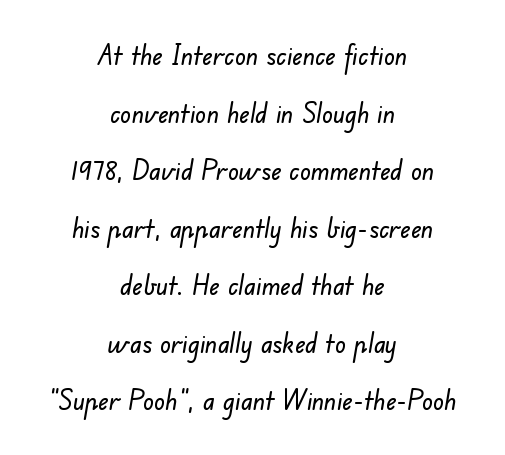
Q: Is the text underlined? A: No.
Q: How is the paragraph aligned? A: Centered.
Q: Is the spacing between letters normal or unusually wide? A: Normal.
Q: Is the spacing between lines tight, normal or loose? A: Loose.
